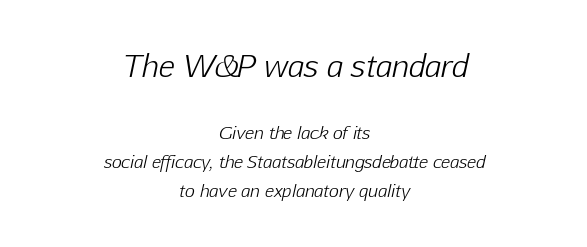
The image shows 30 px light type, italic (leaning right); set centered, line spacing 1.72x, normal letter spacing, not underlined; the first (top) block is 1.76x larger; low stroke contrast and a medium x-height.
